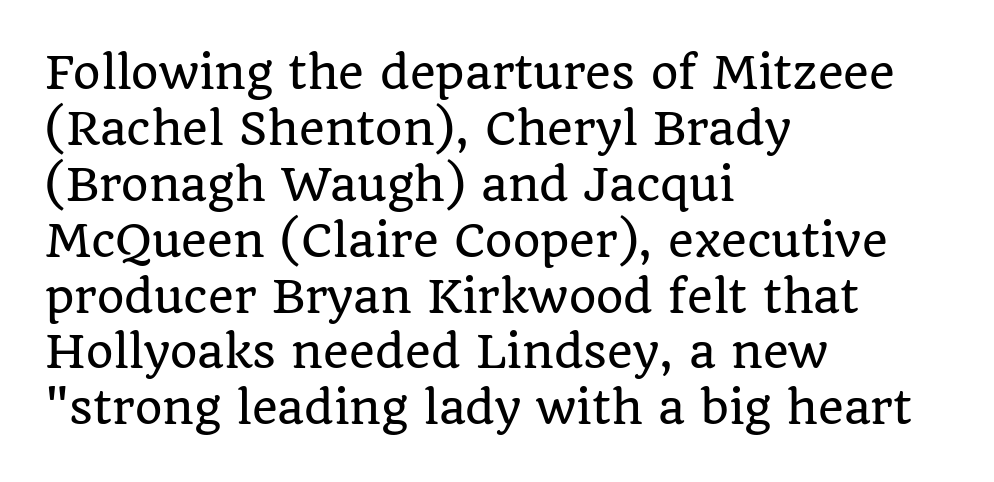
Q: Is the text italic (slanted)? A: No, it is upright.
Q: Is the typeface a serif or a sans-serif typeface? A: Serif.
Q: Is the text underlined? A: No.
Q: How is the paragraph aligned? A: Left-aligned.
Q: Is the spacing between letters normal or unusually wide? A: Normal.
Q: Is the spacing between lines tight, normal or loose? A: Normal.
Q: Width (condensed, normal, or wide)? A: Normal.
Q: Stroke contrast? A: Low.
Q: x-height? A: Large.
Q: Monospaced? A: No.
